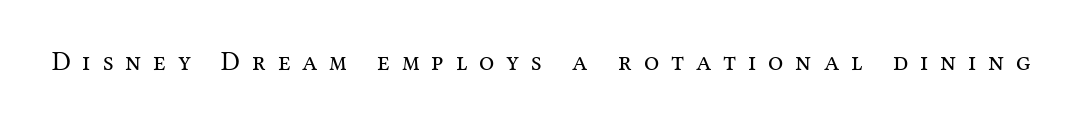
The image shows 27 px text type, upright; set unusually wide letter spacing (+0.44 em), not underlined.
